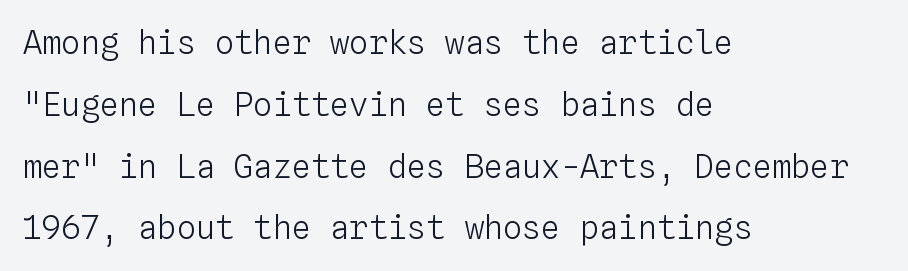
The rendering keeps characters at their native spacing. No heavy texture on the line: the type isn't bold. Every character sits straight up, as roman type does. Spacing verdict: monospaced, one width for all characters. Line spacing here is loose.
